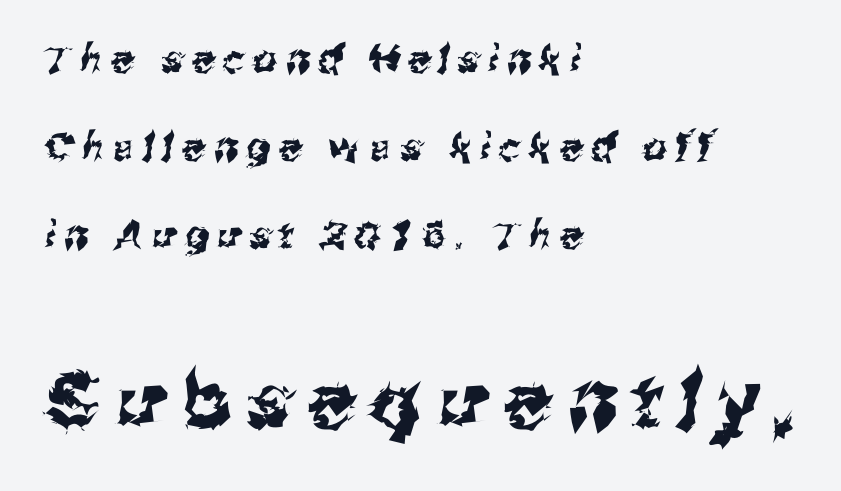
Q: Is the typeface a serif or a sans-serif typeface? A: Sans-serif.
Q: Is the text underlined? A: No.
Q: How is the paragraph aligned? A: Left-aligned.
Q: Is the spacing between letters normal or unusually wide? A: Unusually wide.
Q: Is the spacing between lines tight, normal or loose? A: Loose.
Q: Which block of text is set in a larger size, the first (top) or the second (bottom)? A: The second (bottom) one.
Q: Width (condensed, normal, or wide)? A: Normal.
Q: Stroke contrast? A: Medium.
Q: x-height? A: Medium.
Q: Monospaced? A: No.
